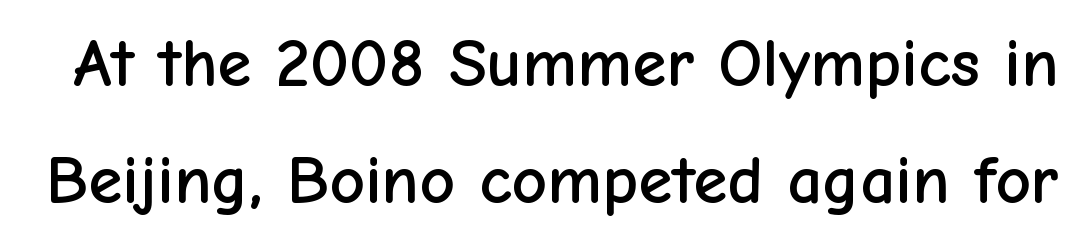
The image shows 69 px sans-serif type, upright; set normal line spacing (1.7x), normal letter spacing, not underlined; low stroke contrast and a medium x-height.
